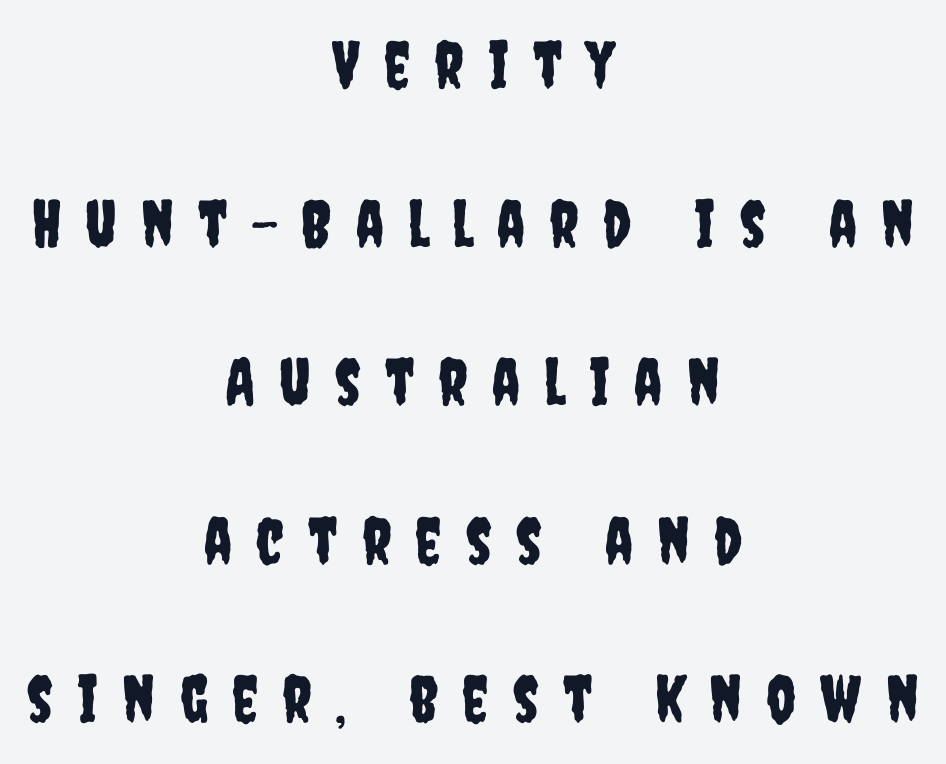
Q: Is the text italic (slanted)? A: No, it is upright.
Q: Is the typeface a serif or a sans-serif typeface? A: Sans-serif.
Q: Is the text underlined? A: No.
Q: How is the paragraph aligned? A: Centered.
Q: Is the spacing between letters normal or unusually wide? A: Unusually wide.
Q: Is the spacing between lines tight, normal or loose? A: Loose.
Q: Width (condensed, normal, or wide)? A: Condensed.
Q: Stroke contrast? A: Low.
Q: x-height? A: Large.
Q: Monospaced? A: No.
